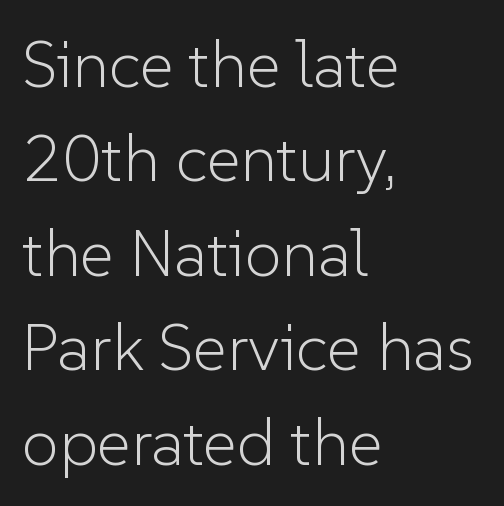
Q: Is the text bold? A: No.
Q: Is the text italic (slanted)? A: No, it is upright.
Q: Is the typeface a serif or a sans-serif typeface? A: Sans-serif.
Q: Is the text underlined? A: No.
Q: How is the paragraph aligned? A: Left-aligned.
Q: Is the spacing between letters normal or unusually wide? A: Normal.
Q: Is the spacing between lines tight, normal or loose? A: Normal.
Q: Width (condensed, normal, or wide)? A: Normal.
Q: Stroke contrast? A: Low.
Q: x-height? A: Medium.
Q: Monospaced? A: No.
